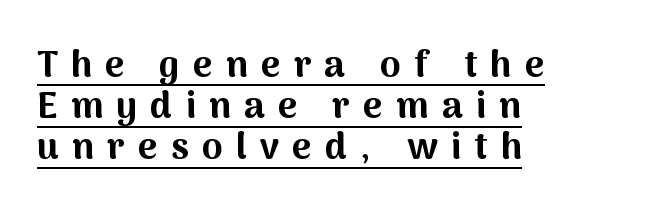
Very little white space separates one row of letters from the next. The font is running at its bold setting. Look at the bottom of the vertical strokes: they stop flat, with no serifs. Quick note: underline on.
